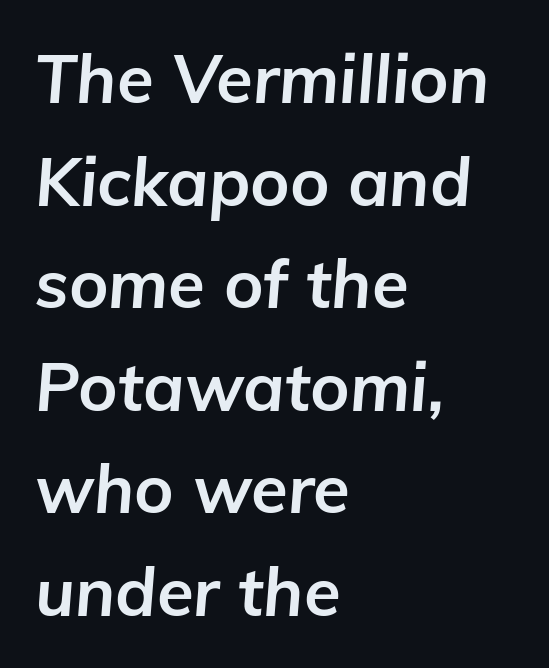
Q: Is the text bold? A: Yes.
Q: Is the text italic (slanted)? A: Yes, it leans right by about 5 degrees.
Q: Is the text underlined? A: No.
Q: How is the paragraph aligned? A: Left-aligned.
Q: Is the spacing between letters normal or unusually wide? A: Normal.
Q: Is the spacing between lines tight, normal or loose? A: Normal.
Q: Width (condensed, normal, or wide)? A: Normal.
Q: Stroke contrast? A: Low.
Q: x-height? A: Medium.
Q: Monospaced? A: No.
